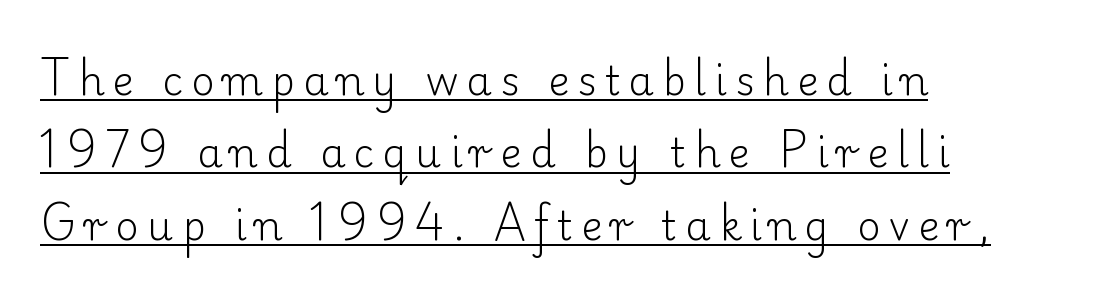
{"italic": "no", "bold": "no", "weight": "light", "width": "normal", "stroke_contrast": "low", "x_height": "small", "monospaced": "no", "underline": "yes", "align": "left", "line_spacing_ratio": 1.81, "letter_spacing": "wide", "letter_spacing_em": 0.21, "glyph_px": 40}
